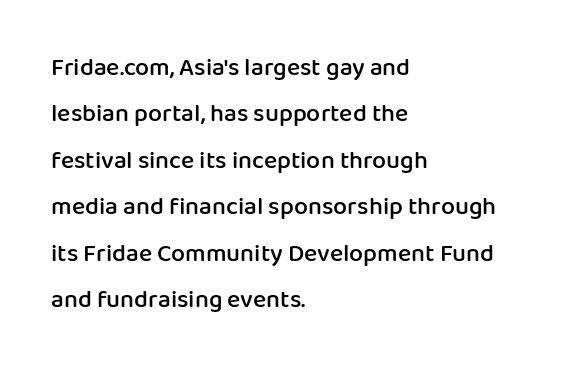
Caption: semibold face, moderately heavy strokes. The type is set solid horizontally, with unmodified tracking. A student would call this left alignment; a typographer would say flush left, rag right. The space beneath each line is pristine and unruled. The type sits square on the baseline with zero lean.
